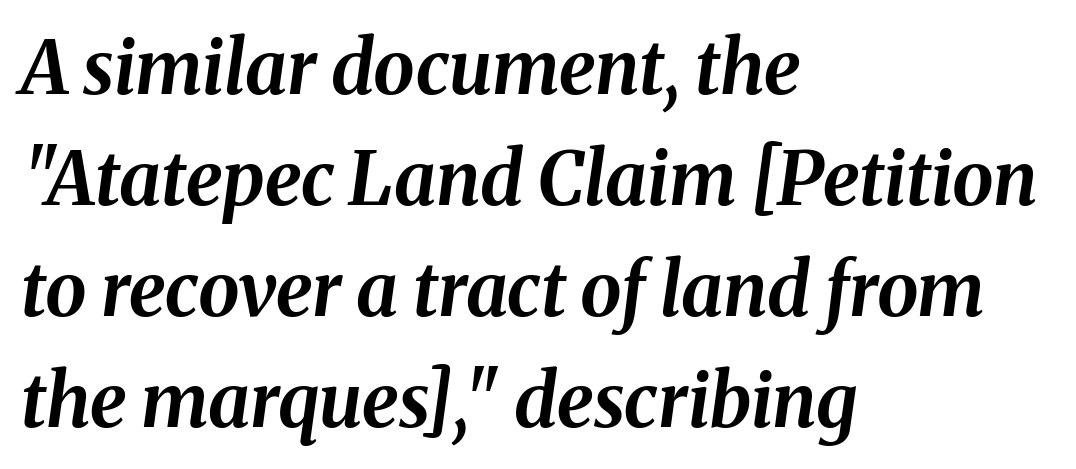
{"italic": "yes", "lean": "right", "slant_degrees": 8, "bold": "yes", "weight": "bold", "width": "normal", "stroke_contrast": "medium", "x_height": "medium", "monospaced": "no", "underline": "no", "align": "left", "line_spacing": "normal", "line_spacing_ratio": 1.5, "letter_spacing": "normal", "letter_spacing_em": 0.0, "glyph_px": 74}
